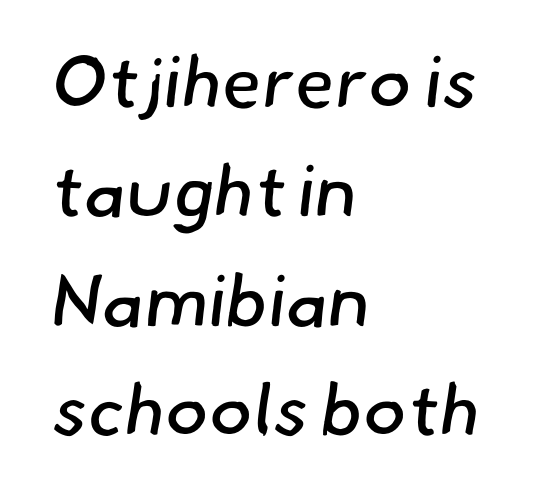
The image shows 73 px regular-weight sans-serif type; set left-aligned, normal line spacing (1.5x), normal letter spacing, not underlined; low stroke contrast and a small x-height.
